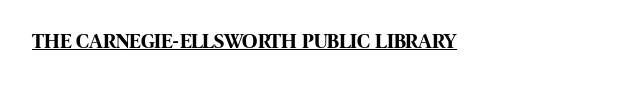
{"italic": "no", "bold": "yes", "underline": "yes", "letter_spacing": "normal", "letter_spacing_em": 0.0, "glyph_px": 21}
